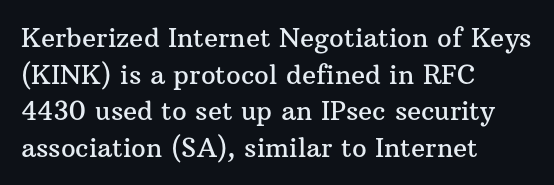
Q: Is the text italic (slanted)? A: No, it is upright.
Q: Is the text underlined? A: No.
Q: How is the paragraph aligned? A: Left-aligned.
Q: Is the spacing between letters normal or unusually wide? A: Normal.
Q: Is the spacing between lines tight, normal or loose? A: Normal.
